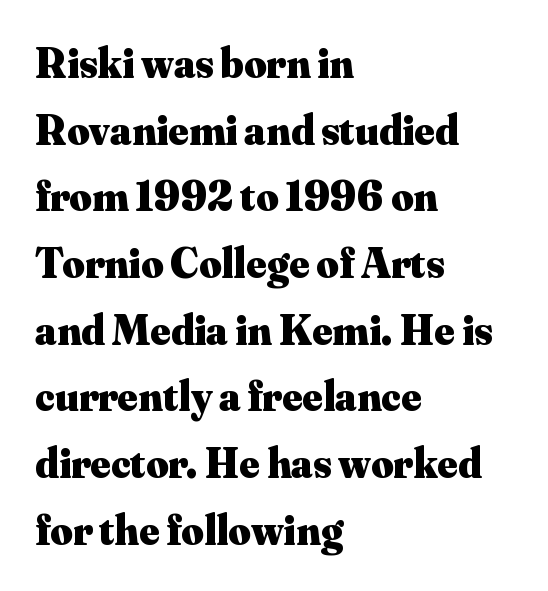
The image shows 43 px heavy serif type, upright; set left-aligned, normal line spacing (1.55x), normal letter spacing, not underlined; medium stroke contrast and a small x-height.
